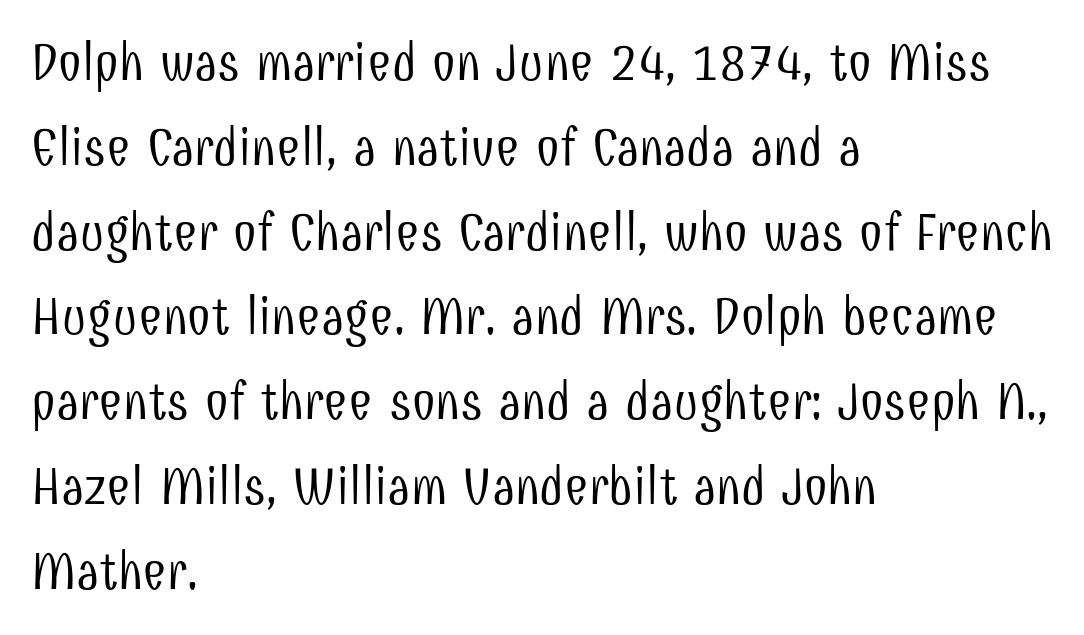
The image shows 53 px light, condensed sans-serif type, upright; set left-aligned, normal line spacing (1.6x), normal letter spacing, not underlined; low stroke contrast and a medium x-height.
